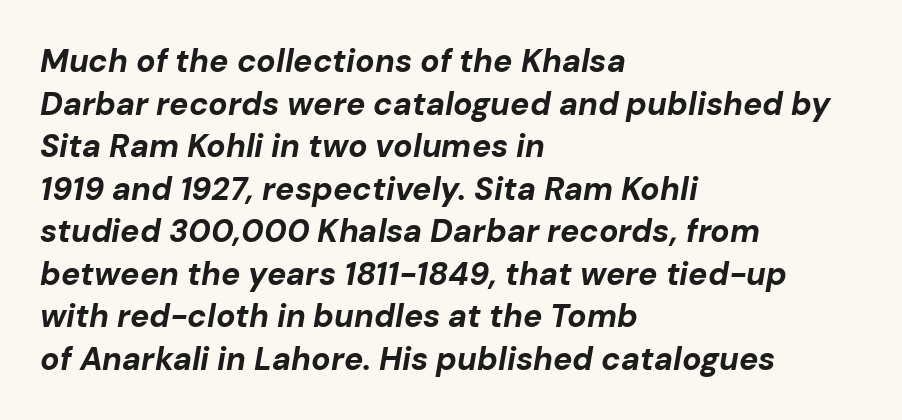
Q: Is the text bold? A: Yes.
Q: Is the text italic (slanted)? A: Yes, it leans right by about 10 degrees.
Q: Is the text underlined? A: No.
Q: How is the paragraph aligned? A: Left-aligned.
Q: Is the spacing between letters normal or unusually wide? A: Normal.
Q: Is the spacing between lines tight, normal or loose? A: Normal.
Q: Width (condensed, normal, or wide)? A: Normal.
Q: Stroke contrast? A: Low.
Q: x-height? A: Medium.
Q: Monospaced? A: No.
